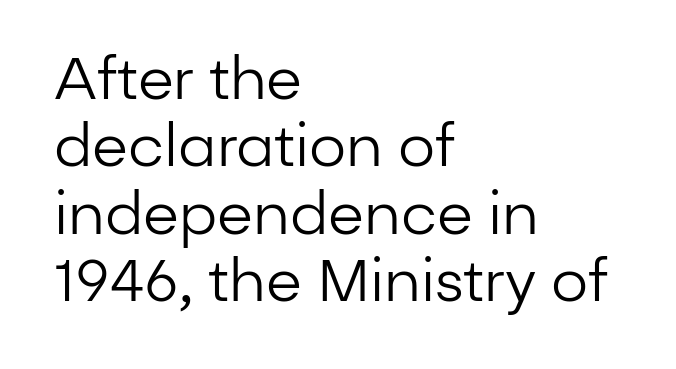
The image shows 58 px regular-weight sans-serif type, upright; set left-aligned, line spacing 1.16x, normal letter spacing, not underlined; low stroke contrast and a medium x-height.
